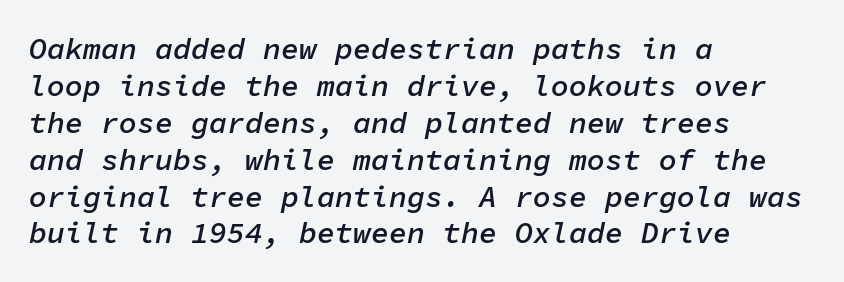
Q: Is the text bold? A: Semi-bold.
Q: Is the text italic (slanted)? A: Yes, it leans right by about 11 degrees.
Q: Is the text underlined? A: No.
Q: How is the paragraph aligned? A: Left-aligned.
Q: Is the spacing between letters normal or unusually wide? A: Normal.
Q: Width (condensed, normal, or wide)? A: Normal.
Q: Stroke contrast? A: Low.
Q: x-height? A: Medium.
Q: Monospaced? A: Yes.
